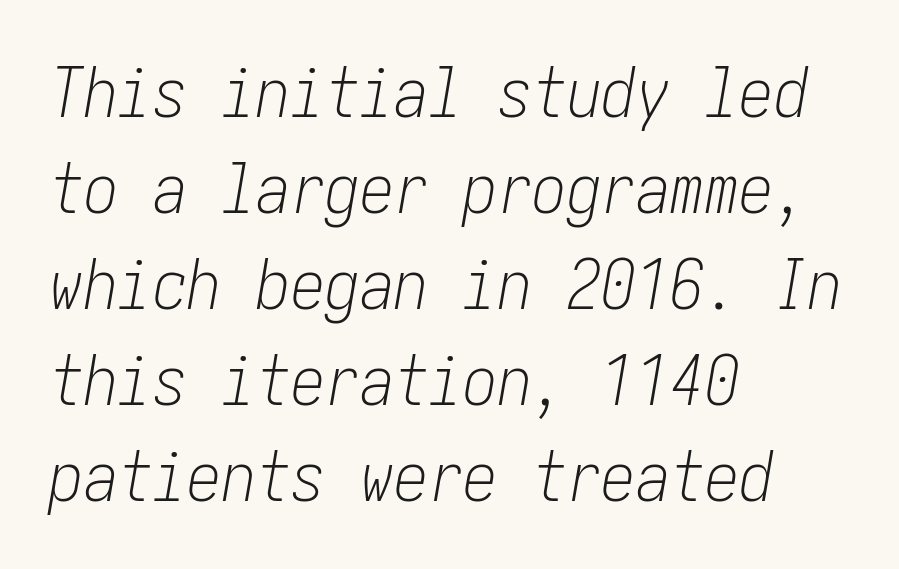
Quick note: underline off. The passage shown stacks its lines at a standard gap. The face looks like a standard text weight, possibly lighter. Is the block centered? No — it sits flush against the left margin. Standard letterfit; no display-style spreading of the glyphs. Slanted lettering throughout.
